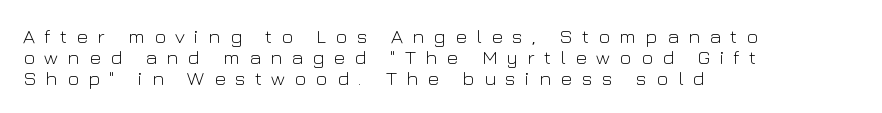
Tracking value appears strongly positive — letters spread wide. Left-aligned paragraph, ragged on the right. Bare-footed words on every line. Students, observe: this is what under-led, compact text looks like. Posture: vertical. Stem width sits at or under what a default text font uses.
